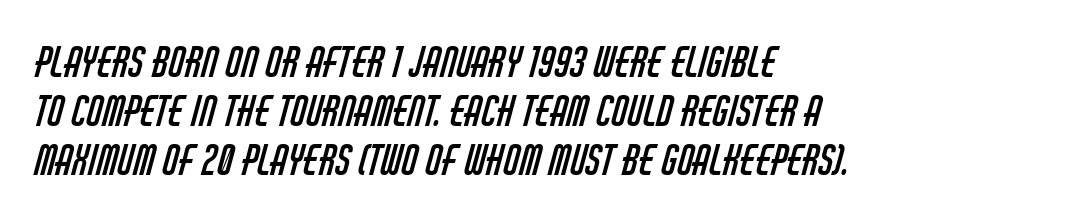
The image shows 41 px regular-weight, condensed sans-serif type; set left-aligned, line spacing 1.2x, normal letter spacing, not underlined; low stroke contrast and a large x-height.
